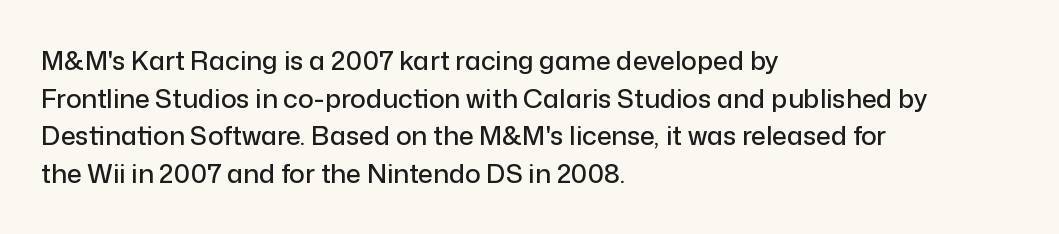
The image shows 26 px text type, upright; set left-aligned, normal line spacing (1.45x), normal letter spacing, not underlined.
